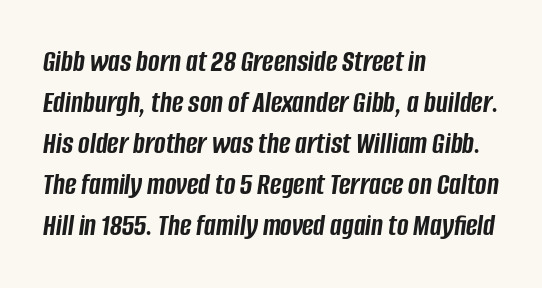
{"italic": "yes", "lean": "right", "slant_degrees": 8, "bold": "yes", "weight": "semibold", "width": "condensed", "stroke_contrast": "low", "x_height": "large", "monospaced": "no", "underline": "no", "align": "left", "line_spacing": "normal", "line_spacing_ratio": 1.32, "letter_spacing": "normal", "letter_spacing_em": 0.0, "glyph_px": 31}
